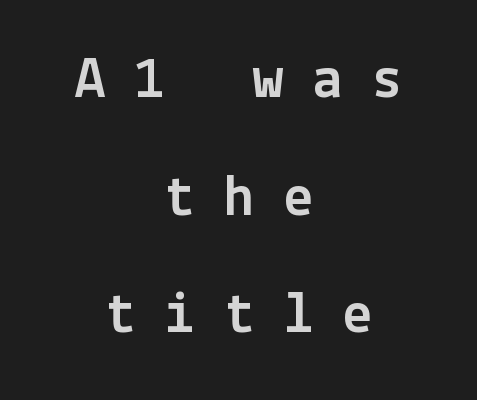
A centered setting, common on invitations and titles, is used for this passage. Students, observe: this is what heavily led, spacious text looks like. This rendering employs a face without finishing strokes, i.e., a sans-serif. The type sits square on the baseline with zero lean. Each word looks stretched out because of the extra space between its letters.
